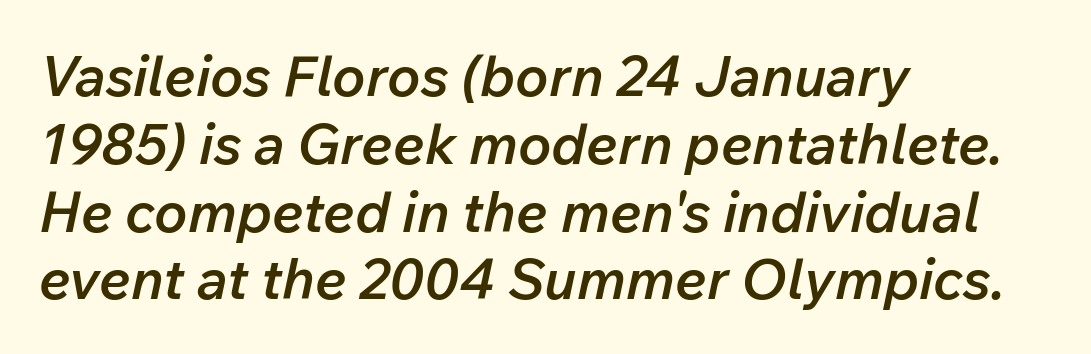
The image shows 56 px semibold type, italic (leaning right); set left-aligned, line spacing 1.21x, normal letter spacing, not underlined; low stroke contrast and a medium x-height.
